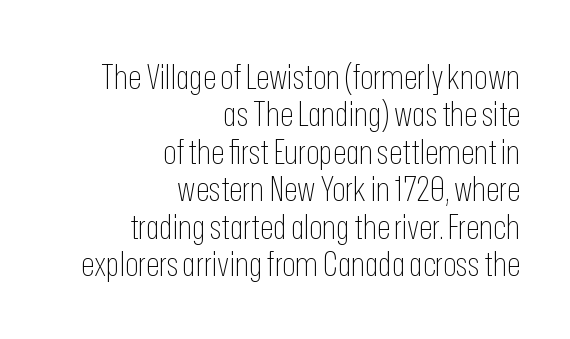
The image shows 35 px thin, condensed sans-serif type, upright; set right-aligned, tight line spacing (1.07x), normal letter spacing, not underlined; low stroke contrast and a medium x-height.
